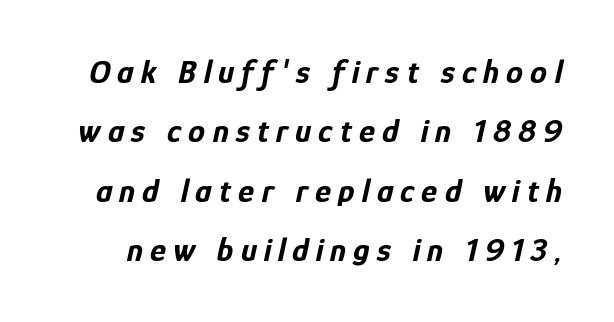
The image shows 34 px bold, condensed type, italic (leaning right); set line spacing 1.75x, unusually wide letter spacing (+0.21 em), not underlined; low stroke contrast and a medium x-height.
